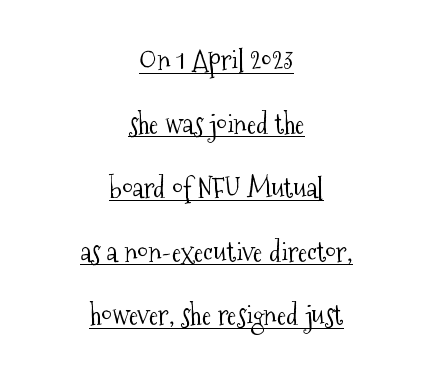
What stands out about the letter spacing? Nothing — it is the standard amount. The specimen reads as upright at a glance. Note the varied advance widths — an 'i' is clearly narrower than an 'm'. This sample carries an underscore along the baseline area.
